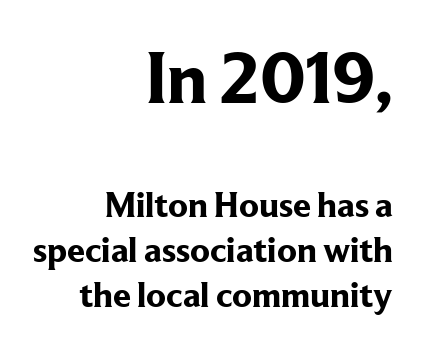
The image shows 73 px bold serif type, upright; set right-aligned, normal line spacing (1.25x), normal letter spacing, not underlined; the first (top) block is 2.03x larger; low stroke contrast and a medium x-height.
